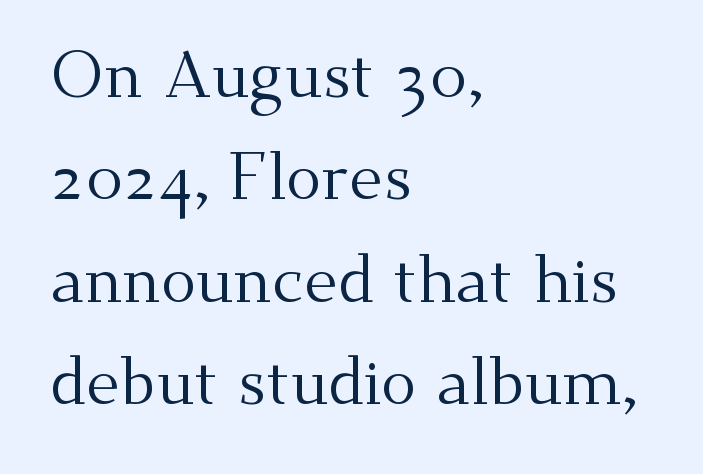
Q: Is the text bold? A: No.
Q: Is the text italic (slanted)? A: No, it is upright.
Q: Is the typeface a serif or a sans-serif typeface? A: Serif.
Q: Is the text underlined? A: No.
Q: How is the paragraph aligned? A: Left-aligned.
Q: Is the spacing between letters normal or unusually wide? A: Normal.
Q: Is the spacing between lines tight, normal or loose? A: Normal.
Q: Width (condensed, normal, or wide)? A: Normal.
Q: Stroke contrast? A: Medium.
Q: x-height? A: Small.
Q: Monospaced? A: No.
